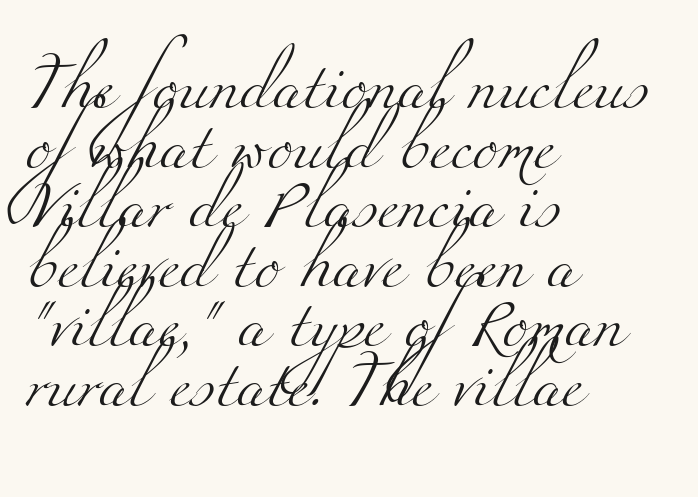
{"bold": "no", "weight": "light", "width": "wide", "stroke_contrast": "medium", "x_height": "small", "monospaced": "no", "underline": "no", "align": "left", "line_spacing_ratio": 1.24, "letter_spacing": "normal", "letter_spacing_em": 0.0, "glyph_px": 48}
